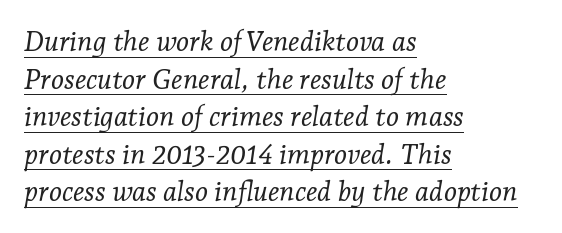
The image shows 28 px light serif type, italic (leaning right); set left-aligned, normal line spacing (1.34x), normal letter spacing, underlined; low stroke contrast and a medium x-height.
